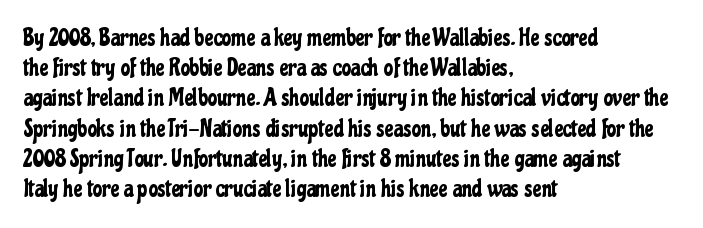
Q: Is the text italic (slanted)? A: No, it is upright.
Q: Is the text underlined? A: No.
Q: How is the paragraph aligned? A: Left-aligned.
Q: Is the spacing between letters normal or unusually wide? A: Normal.
Q: Is the spacing between lines tight, normal or loose? A: Normal.
